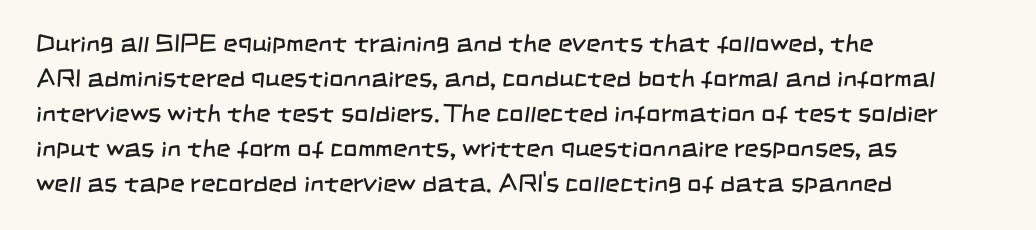
Q: Is the text bold? A: No.
Q: Is the text underlined? A: No.
Q: How is the paragraph aligned? A: Left-aligned.
Q: Is the spacing between letters normal or unusually wide? A: Normal.
Q: Is the spacing between lines tight, normal or loose? A: Normal.
